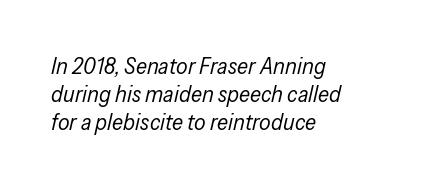
Q: Is the text bold? A: No.
Q: Is the text italic (slanted)? A: Yes, it leans right by about 13 degrees.
Q: Is the text underlined? A: No.
Q: How is the paragraph aligned? A: Left-aligned.
Q: Is the spacing between letters normal or unusually wide? A: Normal.
